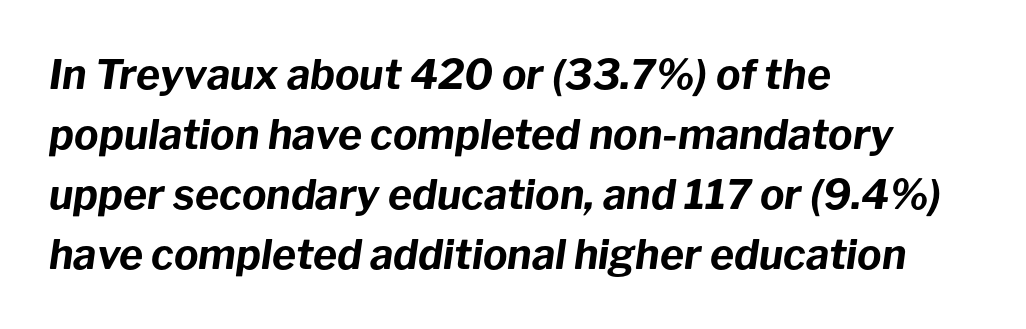
The image shows 41 px bold type, italic (leaning right); set left-aligned, normal line spacing (1.46x), normal letter spacing, not underlined; low stroke contrast and a medium x-height.
